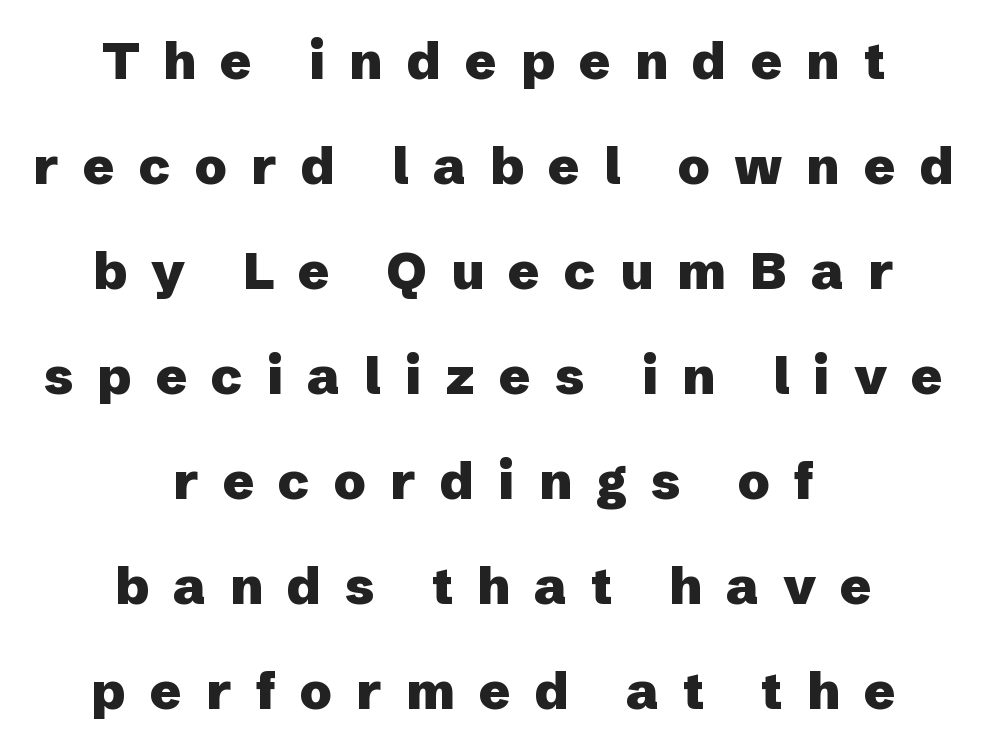
The image shows 52 px heavy sans-serif type, upright; set centered, loose line spacing (2.02x), unusually wide letter spacing (+0.46 em), not underlined; low stroke contrast and a medium x-height.
